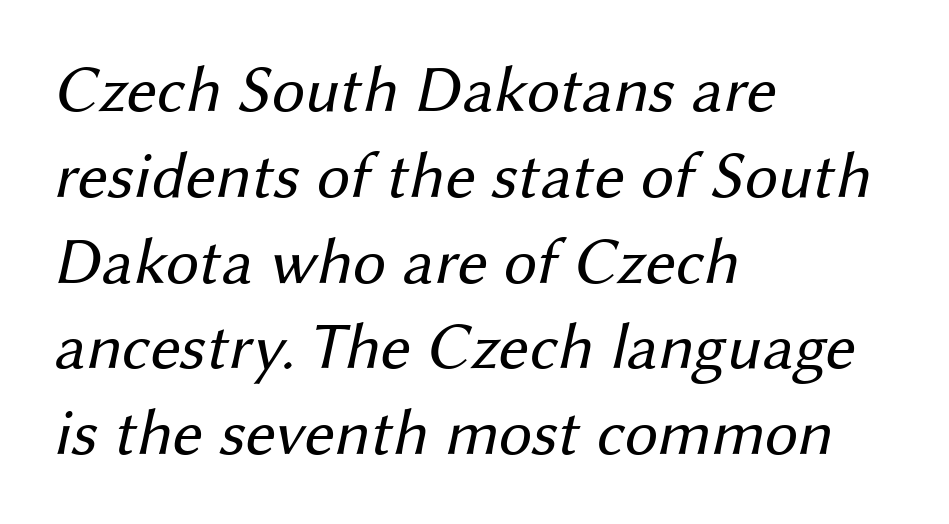
{"serif": "no", "bold": "no", "weight": "regular", "width": "normal", "stroke_contrast": "medium", "x_height": "medium", "monospaced": "no", "underline": "no", "align": "left", "line_spacing": "normal", "line_spacing_ratio": 1.3, "letter_spacing": "normal", "letter_spacing_em": 0.0, "glyph_px": 66}
